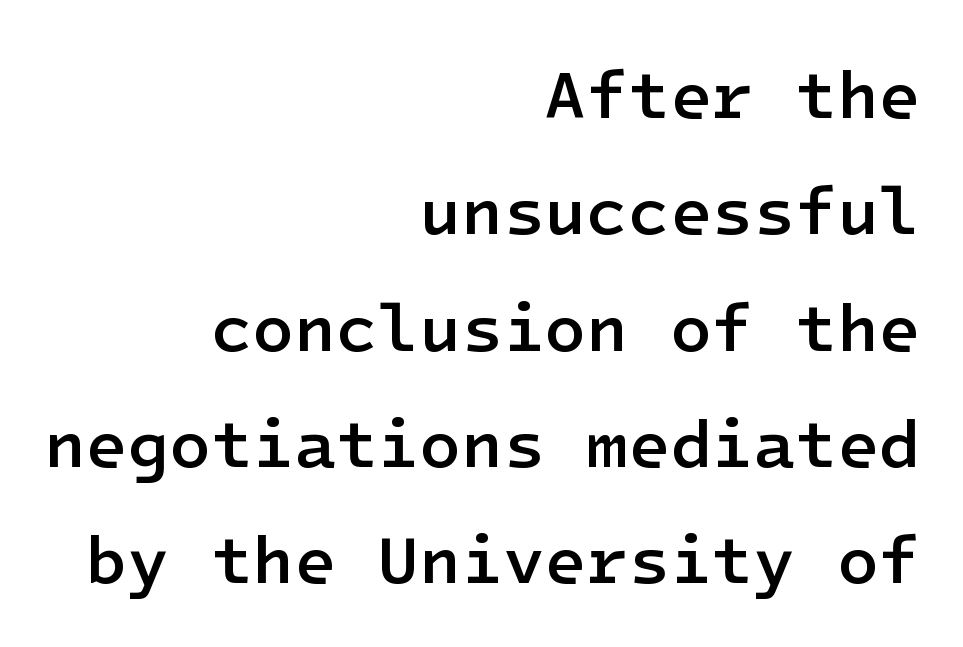
Q: Is the text bold? A: Semi-bold.
Q: Is the text italic (slanted)? A: No, it is upright.
Q: Is the typeface a serif or a sans-serif typeface? A: Sans-serif.
Q: Is the text underlined? A: No.
Q: How is the paragraph aligned? A: Right-aligned.
Q: Is the spacing between letters normal or unusually wide? A: Normal.
Q: Width (condensed, normal, or wide)? A: Normal.
Q: Stroke contrast? A: Low.
Q: x-height? A: Medium.
